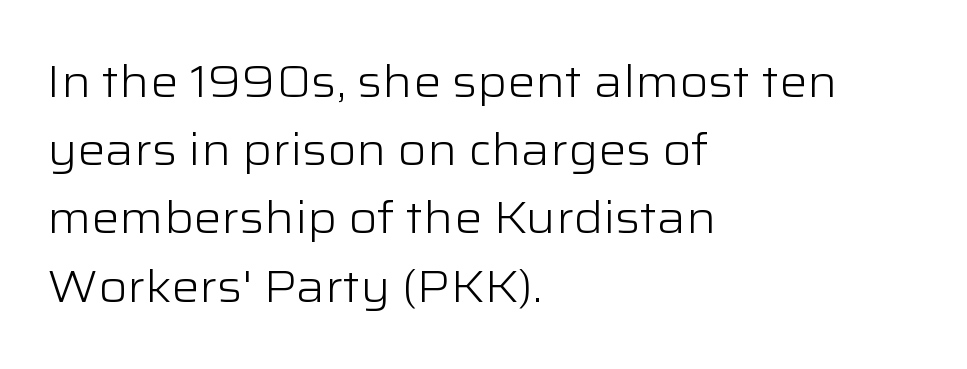
The image shows 44 px light, wide sans-serif type, upright; set left-aligned, normal line spacing (1.55x), normal letter spacing, not underlined; low stroke contrast and a medium x-height.
